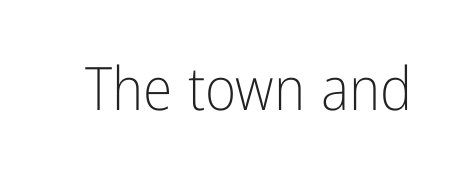
{"serif": "no", "italic": "no", "bold": "no", "weight": "light", "width": "condensed", "stroke_contrast": "low", "x_height": "medium", "monospaced": "no", "underline": "no", "letter_spacing": "normal", "letter_spacing_em": 0.0, "glyph_px": 60}
